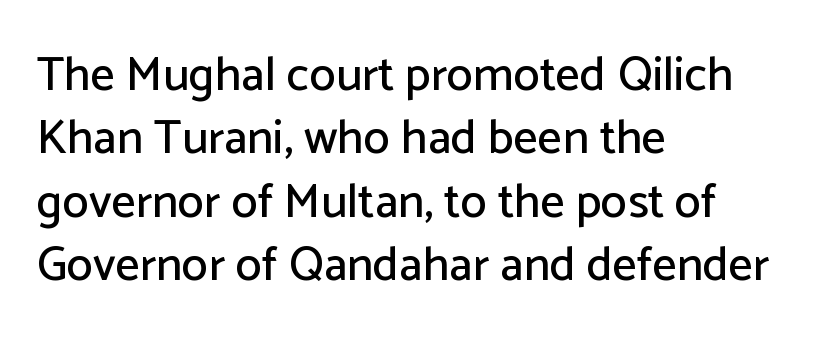
The image shows 48 px sans-serif type, upright; set left-aligned, normal line spacing (1.32x), normal letter spacing, not underlined; low stroke contrast and a medium x-height.
